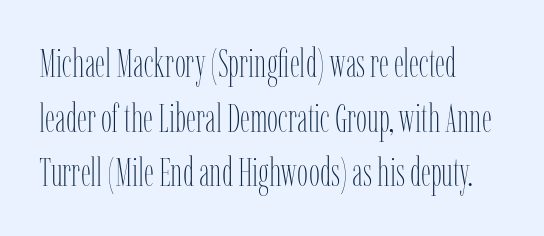
Q: Is the text bold? A: No.
Q: Is the text italic (slanted)? A: No, it is upright.
Q: Is the text underlined? A: No.
Q: How is the paragraph aligned? A: Left-aligned.
Q: Is the spacing between letters normal or unusually wide? A: Normal.
Q: Is the spacing between lines tight, normal or loose? A: Normal.
Q: Width (condensed, normal, or wide)? A: Condensed.
Q: Stroke contrast? A: Low.
Q: x-height? A: Medium.
Q: Monospaced? A: No.
